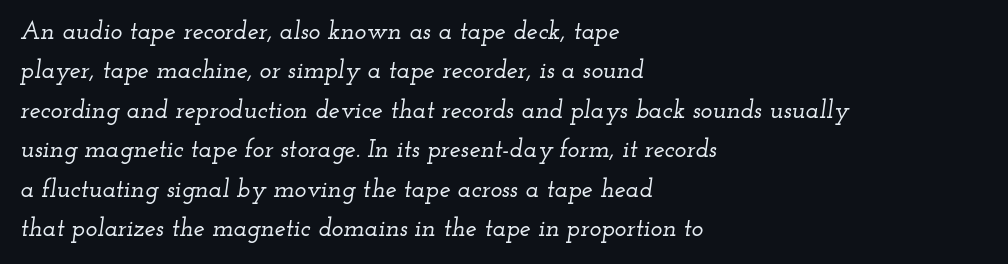
Q: Is the text italic (slanted)? A: Yes, it leans right by about 12 degrees.
Q: Is the text underlined? A: No.
Q: How is the paragraph aligned? A: Left-aligned.
Q: Is the spacing between letters normal or unusually wide? A: Normal.
Q: Is the spacing between lines tight, normal or loose? A: Normal.
